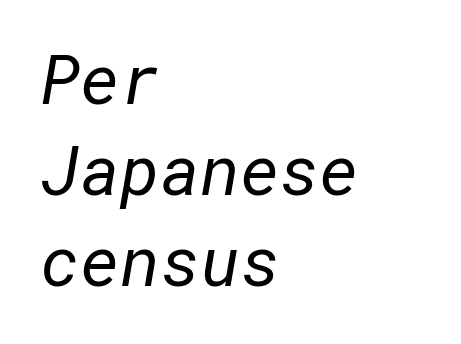
Q: Is the text bold? A: No.
Q: Is the typeface a serif or a sans-serif typeface? A: Sans-serif.
Q: Is the text underlined? A: No.
Q: How is the paragraph aligned? A: Left-aligned.
Q: Is the spacing between letters normal or unusually wide? A: Normal.
Q: Is the spacing between lines tight, normal or loose? A: Normal.
Q: Width (condensed, normal, or wide)? A: Normal.
Q: Stroke contrast? A: Low.
Q: x-height? A: Medium.
